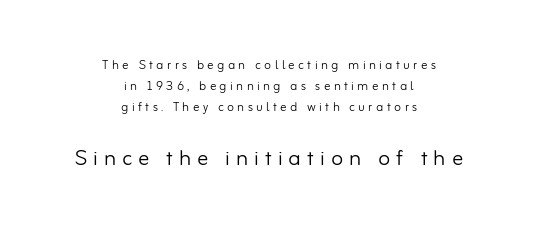
The image shows 28 px light sans-serif type, upright; set centered, normal line spacing (1.31x), unusually wide letter spacing (+0.21 em), not underlined; the second (bottom) block is 1.75x larger; low stroke contrast and a small x-height.
